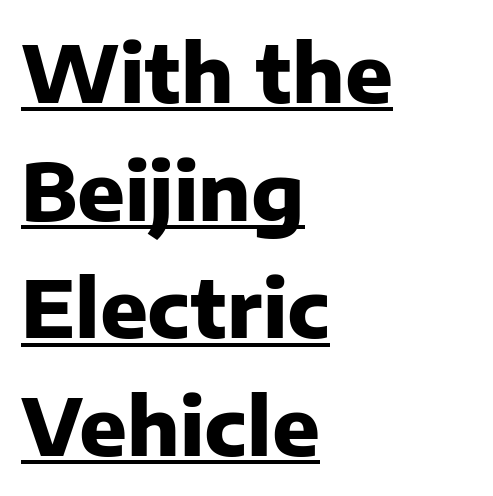
{"serif": "no", "italic": "no", "bold": "yes", "weight": "heavy", "width": "normal", "stroke_contrast": "low", "x_height": "medium", "monospaced": "no", "underline": "yes", "align": "left", "line_spacing": "normal", "line_spacing_ratio": 1.49, "letter_spacing": "normal", "letter_spacing_em": 0.0, "glyph_px": 79}
